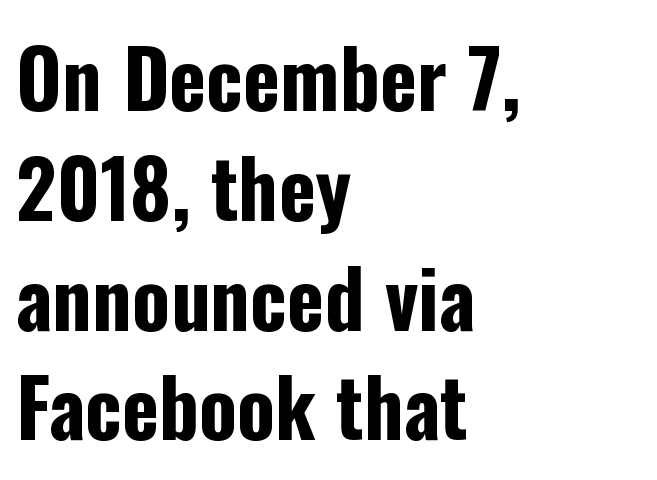
{"serif": "no", "italic": "no", "bold": "yes", "weight": "bold", "width": "condensed", "stroke_contrast": "low", "x_height": "medium", "monospaced": "no", "underline": "no", "align": "left", "line_spacing": "normal", "line_spacing_ratio": 1.39, "letter_spacing": "normal", "letter_spacing_em": 0.0, "glyph_px": 79}
